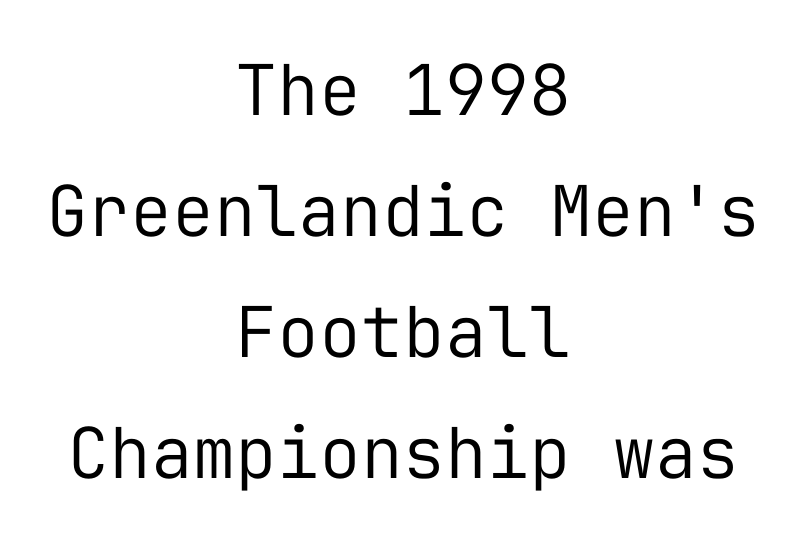
The image shows 70 px regular-weight sans-serif type, upright, monospaced; set centered, line spacing 1.73x, normal letter spacing, not underlined; low stroke contrast and a medium x-height.
